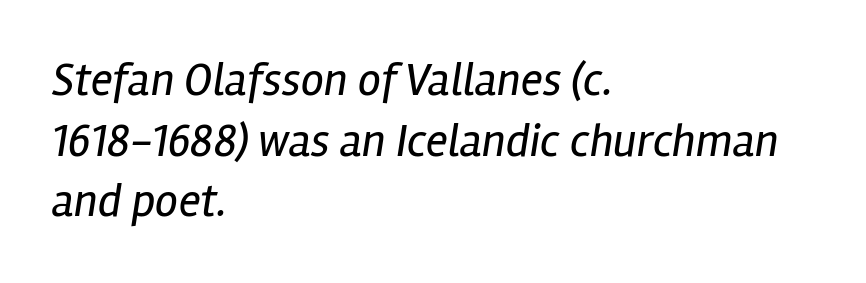
The image shows 46 px regular-weight, condensed type, italic (leaning right); set left-aligned, normal line spacing (1.32x), normal letter spacing, not underlined; low stroke contrast and a medium x-height.
